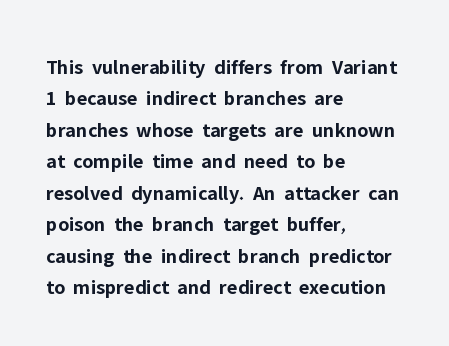
{"italic": "no", "bold": "yes", "underline": "no", "align": "left", "line_spacing": "normal", "line_spacing_ratio": 1.5, "letter_spacing": "normal", "letter_spacing_em": 0.0, "glyph_px": 21}
